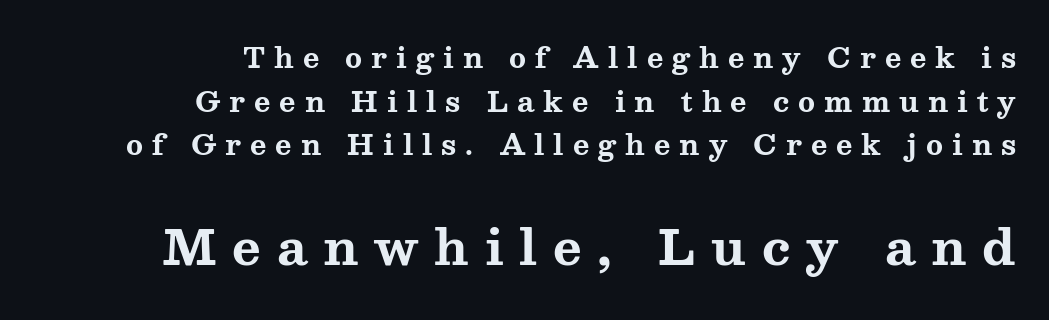
The image shows 49 px bold, wide serif type, upright; set right-aligned, normal line spacing (1.56x), unusually wide letter spacing (+0.32 em), not underlined; the second (bottom) block is 1.75x larger; medium stroke contrast and a medium x-height.
